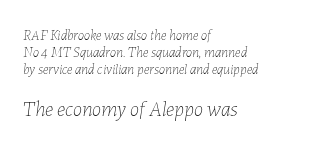
{"italic": "yes", "lean": "right", "slant_degrees": 7, "bold": "no", "underline": "no", "align": "left", "line_spacing_ratio": 1.22, "letter_spacing": "normal", "letter_spacing_em": 0.0, "larger_block": "second", "size_ratio": 1.5, "glyph_px": 21}
